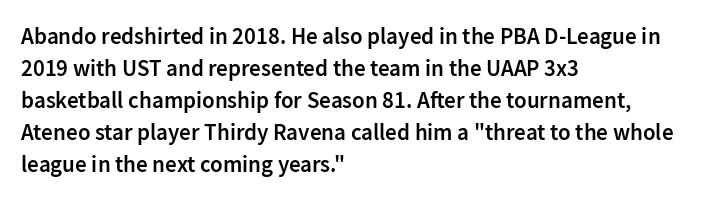
Q: Is the text bold? A: Semi-bold.
Q: Is the text italic (slanted)? A: No, it is upright.
Q: Is the text underlined? A: No.
Q: How is the paragraph aligned? A: Left-aligned.
Q: Is the spacing between letters normal or unusually wide? A: Normal.
Q: Is the spacing between lines tight, normal or loose? A: Normal.
